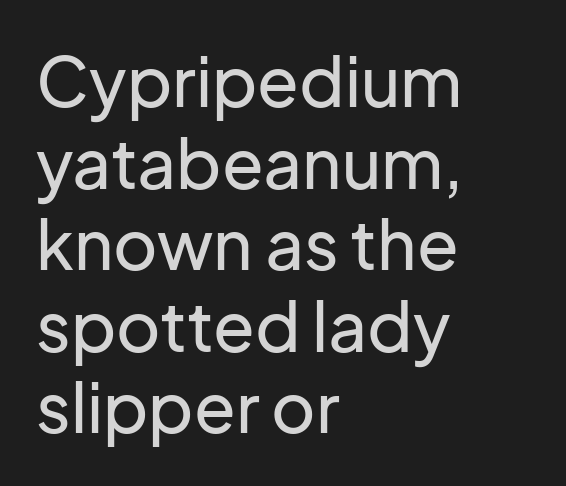
The paragraph shown leans on its left margin. Does the lettering tilt? It doesn't — this is upright. Check where the strokes stop: nothing finishes them off — pure sans. A typesetter would call this proportional, since set widths differ per character. Unmarked baselines from the first word to the last.
